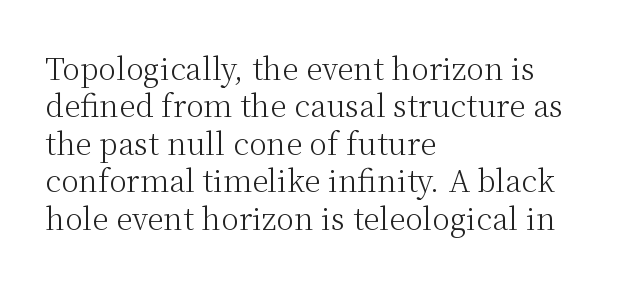
{"serif": "yes", "italic": "no", "bold": "no", "weight": "light", "width": "normal", "stroke_contrast": "medium", "x_height": "medium", "monospaced": "no", "underline": "no", "align": "left", "line_spacing": "normal", "line_spacing_ratio": 1.25, "letter_spacing": "normal", "letter_spacing_em": 0.0, "glyph_px": 30}
